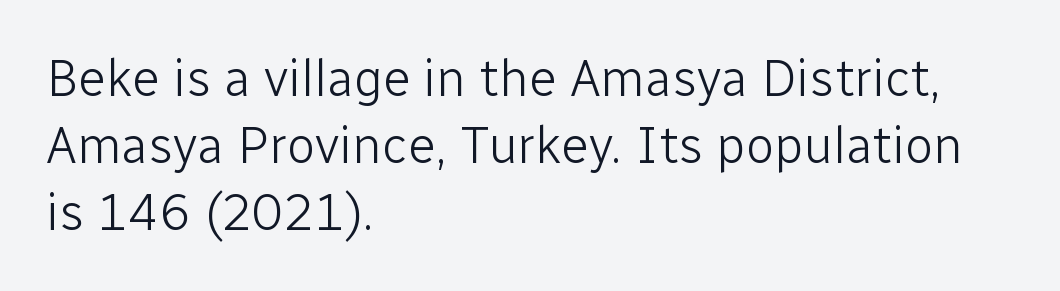
{"serif": "no", "italic": "no", "bold": "no", "weight": "light", "width": "normal", "stroke_contrast": "low", "x_height": "medium", "monospaced": "no", "underline": "no", "align": "left", "line_spacing": "normal", "line_spacing_ratio": 1.29, "letter_spacing": "normal", "letter_spacing_em": 0.0, "glyph_px": 52}
